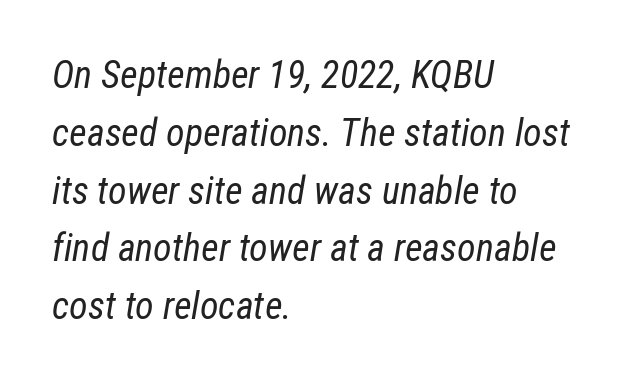
Q: Is the text bold? A: No.
Q: Is the text italic (slanted)? A: Yes, it leans right by about 12 degrees.
Q: Is the text underlined? A: No.
Q: How is the paragraph aligned? A: Left-aligned.
Q: Is the spacing between letters normal or unusually wide? A: Normal.
Q: Is the spacing between lines tight, normal or loose? A: Normal.
Q: Width (condensed, normal, or wide)? A: Condensed.
Q: Stroke contrast? A: Low.
Q: x-height? A: Medium.
Q: Monospaced? A: No.
